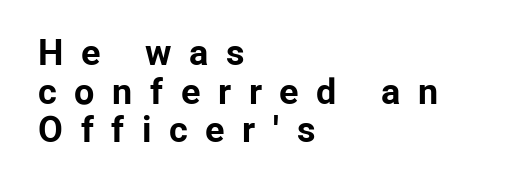
The image shows 36 px bold sans-serif type, upright; set left-aligned, tight line spacing (1.07x), unusually wide letter spacing (+0.49 em), not underlined; low stroke contrast and a medium x-height.
